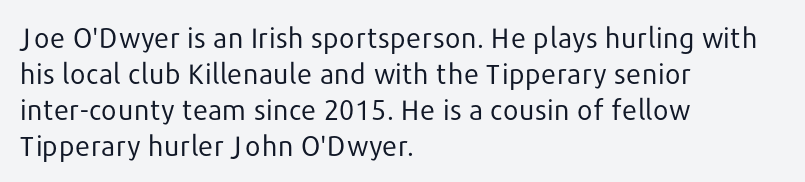
{"serif": "no", "italic": "no", "bold": "no", "weight": "regular", "width": "normal", "stroke_contrast": "low", "x_height": "medium", "monospaced": "no", "underline": "no", "align": "left", "line_spacing": "normal", "line_spacing_ratio": 1.28, "letter_spacing": "normal", "letter_spacing_em": 0.0, "glyph_px": 28}
